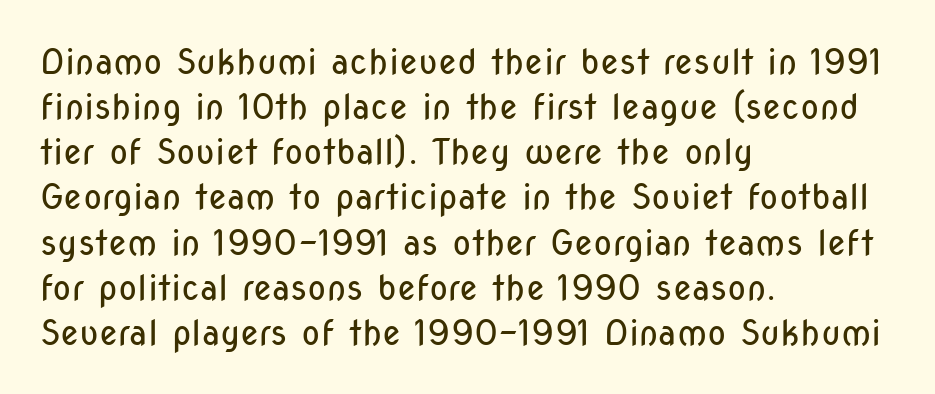
Note the varied advance widths — an 'i' is clearly narrower than an 'm'. The cut favours lightness, reaching ordinary text weight at its darkest. The designer left line spacing at the default. Bare-footed words on every line. Type style note: lacks serifs. The passage is arranged the way most books set body copy — flush left.
